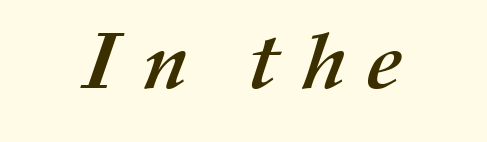
The image shows 79 px semibold type; set centered, unusually wide letter spacing (+0.26 em), not underlined; medium stroke contrast and a medium x-height.
